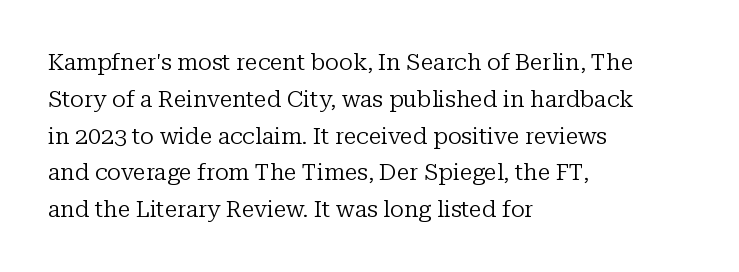
The rendering uses a moderate line-height, typical for paragraphs. The cut favours lightness, reaching ordinary text weight at its darkest. This is roman type, the default non-slanted kind. A student would call this left alignment; a typographer would say flush left, rag right. Honestly, there is no underline to notice here at all. The letterforms sit shoulder to shoulder at normal distance.
